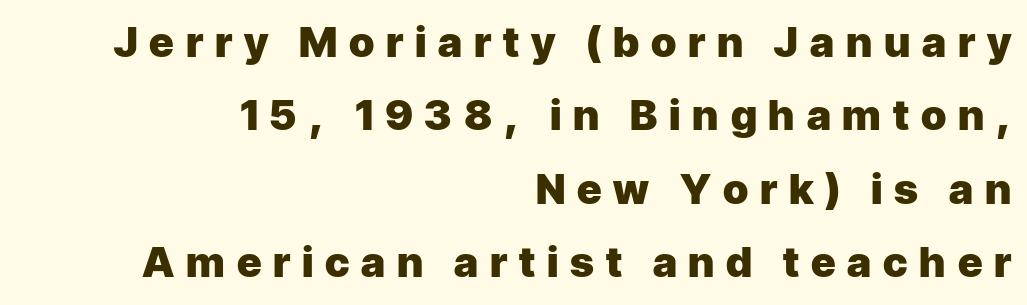
The image shows 42 px heavy sans-serif type, upright; set right-aligned, line spacing 1.75x, unusually wide letter spacing (+0.28 em), not underlined; low stroke contrast and a medium x-height.
